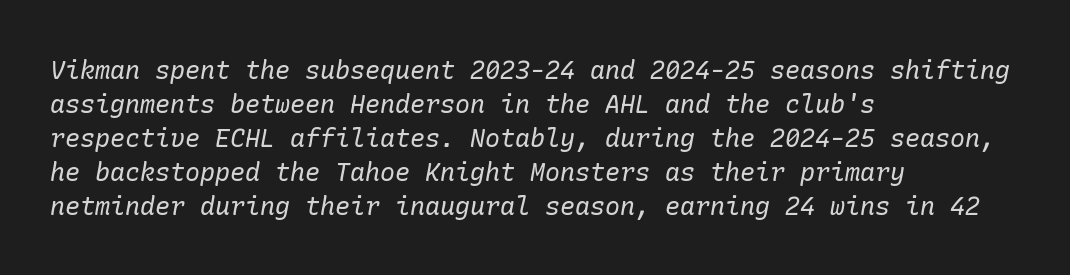
The image shows 25 px text type, italic (leaning right); set left-aligned, normal line spacing (1.36x), normal letter spacing, not underlined.
